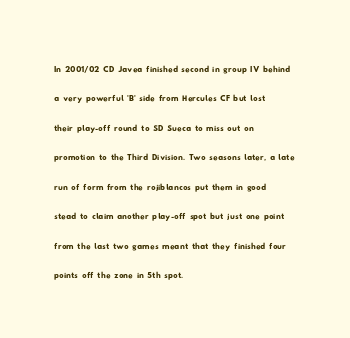
{"underline": "no", "align": "left", "line_spacing": "normal", "line_spacing_ratio": 1.34, "letter_spacing": "normal", "letter_spacing_em": 0.0, "glyph_px": 22}
